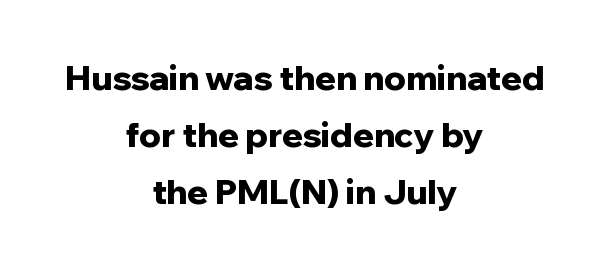
This is sans-serif lettering, the kind often seen on screens and signage. Does the leading feel generous? No, just average. Think of a printed novel: that variable character pitch is what you see here. Honestly, there is no underline to notice here at all. It's the straight-up-and-down kind of type.
